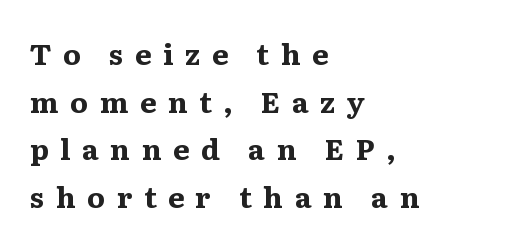
Q: Is the text bold? A: Yes.
Q: Is the text italic (slanted)? A: No, it is upright.
Q: Is the typeface a serif or a sans-serif typeface? A: Serif.
Q: Is the text underlined? A: No.
Q: How is the paragraph aligned? A: Left-aligned.
Q: Is the spacing between letters normal or unusually wide? A: Unusually wide.
Q: Is the spacing between lines tight, normal or loose? A: Normal.
Q: Width (condensed, normal, or wide)? A: Wide.
Q: Stroke contrast? A: Medium.
Q: x-height? A: Medium.
Q: Monospaced? A: No.
